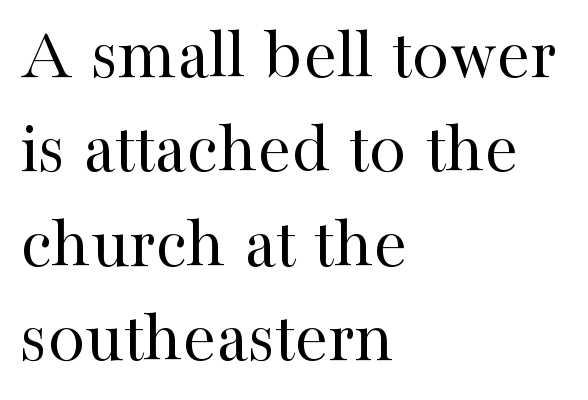
Nothing heavy about these letters — not bold at all. Beneath every word, the page is bare. The block of text has a typical density, with ordinary space between rows. You can tell it's not italic because the verticals are truly vertical. The letters advance in unequal steps, a hallmark of proportional type.
